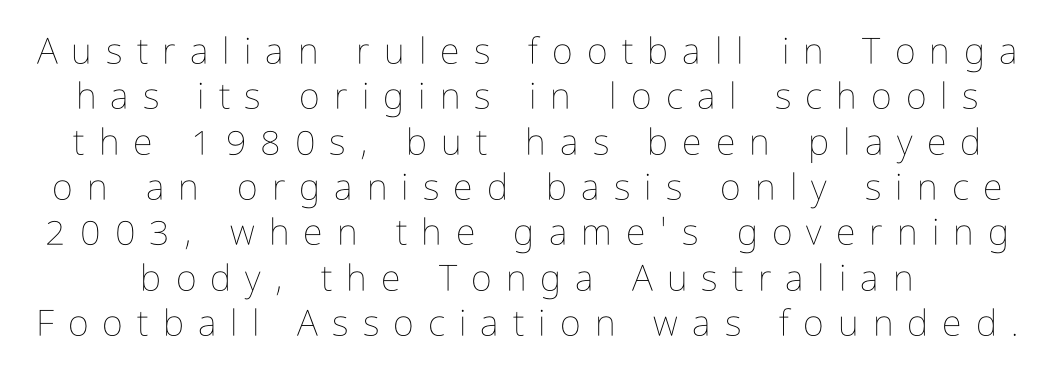
Q: Is the text bold? A: No.
Q: Is the text italic (slanted)? A: No, it is upright.
Q: Is the text underlined? A: No.
Q: Is the spacing between letters normal or unusually wide? A: Unusually wide.
Q: Is the spacing between lines tight, normal or loose? A: Normal.
Q: Width (condensed, normal, or wide)? A: Condensed.
Q: Stroke contrast? A: Low.
Q: x-height? A: Medium.
Q: Monospaced? A: No.
